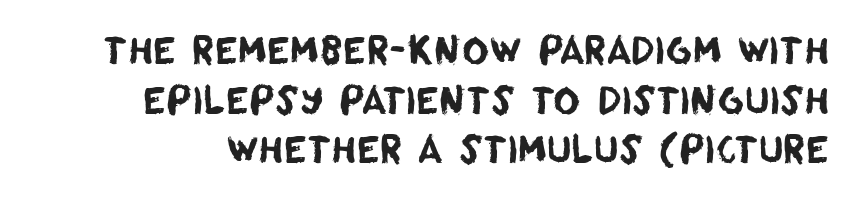
The image shows 37 px sans-serif type; set normal line spacing (1.34x), normal letter spacing, not underlined; low stroke contrast and a large x-height.
